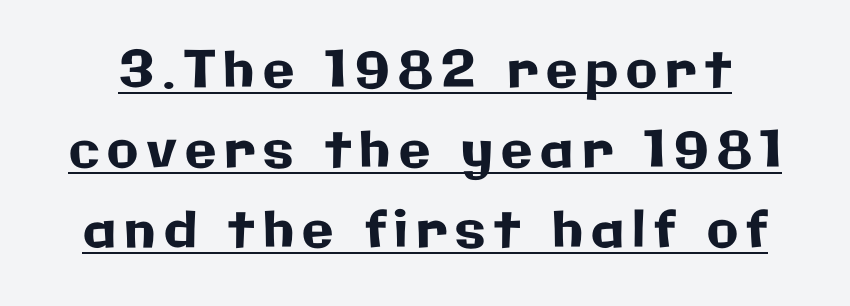
{"serif": "no", "italic": "no", "width": "normal", "stroke_contrast": "low", "x_height": "medium", "monospaced": "no", "underline": "yes", "line_spacing": "normal", "line_spacing_ratio": 1.57, "glyph_px": 51}
